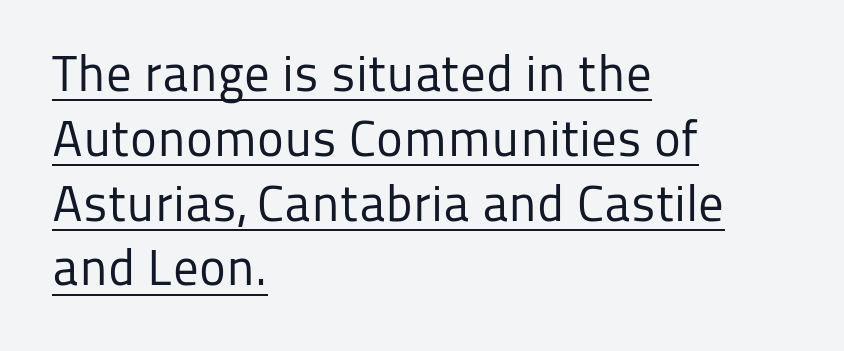
The image shows 51 px regular-weight sans-serif type, upright; set left-aligned, normal line spacing (1.27x), normal letter spacing, underlined; low stroke contrast and a medium x-height.
